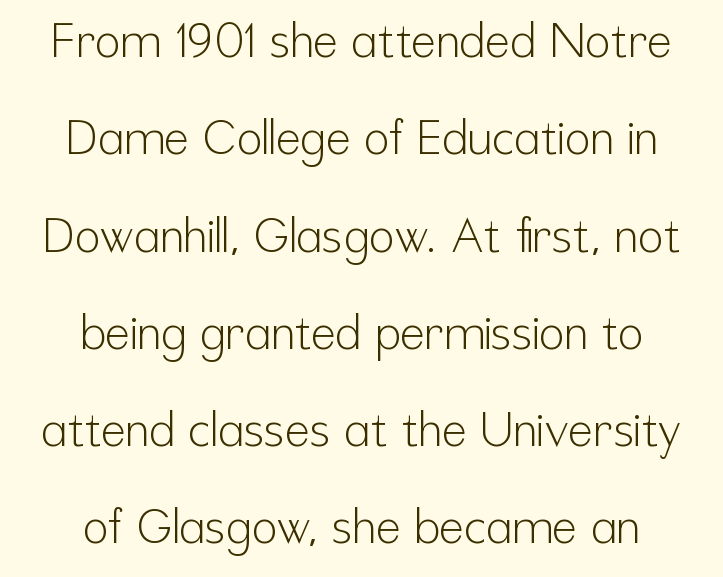
{"serif": "no", "italic": "no", "bold": "no", "weight": "light", "width": "condensed", "stroke_contrast": "low", "x_height": "medium", "monospaced": "no", "underline": "no", "align": "center", "line_spacing": "loose", "line_spacing_ratio": 2.07, "letter_spacing": "normal", "letter_spacing_em": 0.0, "glyph_px": 47}
